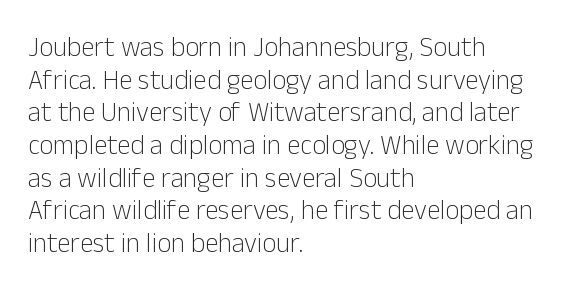
{"italic": "no", "bold": "no", "underline": "no", "align": "left", "line_spacing_ratio": 1.21, "letter_spacing": "normal", "letter_spacing_em": 0.0, "glyph_px": 27}
